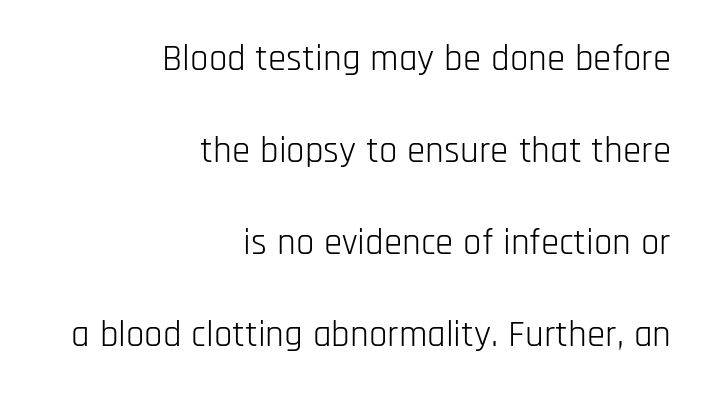
Tracking value appears to be zero — textbook default spacing. Think of a printed novel: that variable character pitch is what you see here. Nothing sits at the stroke ends, so this counts as sans-serif. The letters stand straight up with perfectly vertical stems. Leftover space on each line is placed entirely before the opening word.
